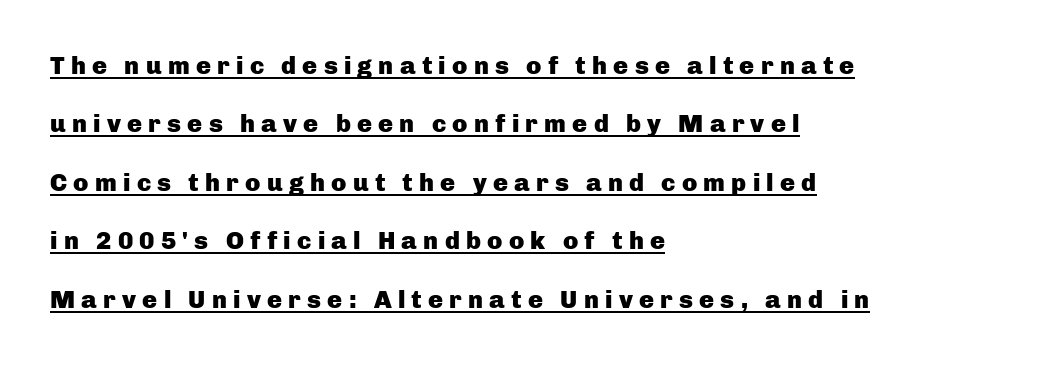
The image shows 25 px bold type, upright; set left-aligned, loose line spacing (2.34x), unusually wide letter spacing (+0.25 em), underlined.
